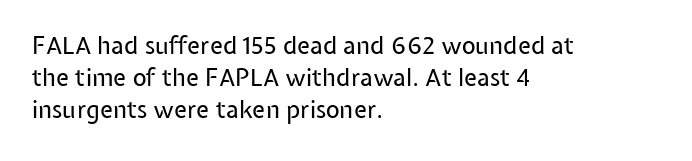
Q: Is the text bold? A: No.
Q: Is the text italic (slanted)? A: No, it is upright.
Q: Is the text underlined? A: No.
Q: How is the paragraph aligned? A: Left-aligned.
Q: Is the spacing between letters normal or unusually wide? A: Normal.
Q: Is the spacing between lines tight, normal or loose? A: Normal.
